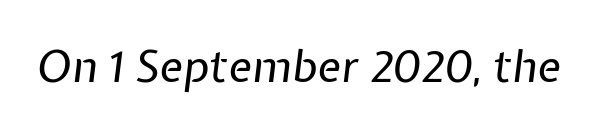
The image shows 44 px regular-weight type, italic (leaning right); set normal letter spacing, not underlined; low stroke contrast and a medium x-height.
